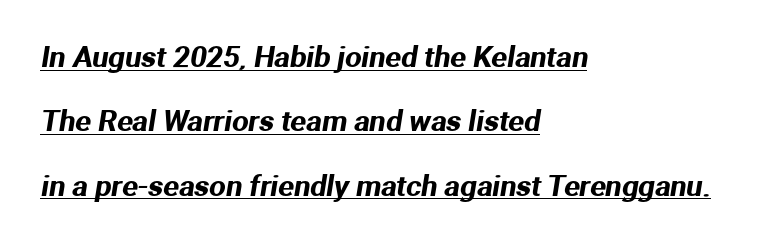
{"serif": "no", "width": "normal", "stroke_contrast": "medium", "x_height": "medium", "monospaced": "no", "underline": "yes", "align": "left", "line_spacing": "loose", "line_spacing_ratio": 2.22, "letter_spacing": "normal", "letter_spacing_em": 0.0, "glyph_px": 29}
